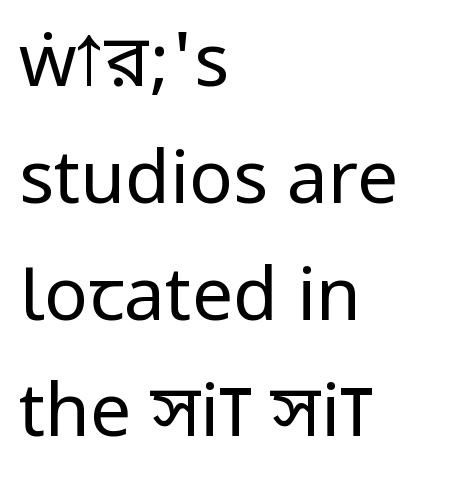
Q: Is the text bold? A: No.
Q: Is the text italic (slanted)? A: No, it is upright.
Q: Is the typeface a serif or a sans-serif typeface? A: Sans-serif.
Q: Is the text underlined? A: No.
Q: How is the paragraph aligned? A: Left-aligned.
Q: Is the spacing between letters normal or unusually wide? A: Normal.
Q: Is the spacing between lines tight, normal or loose? A: Normal.
Q: Width (condensed, normal, or wide)? A: Condensed.
Q: Stroke contrast? A: Low.
